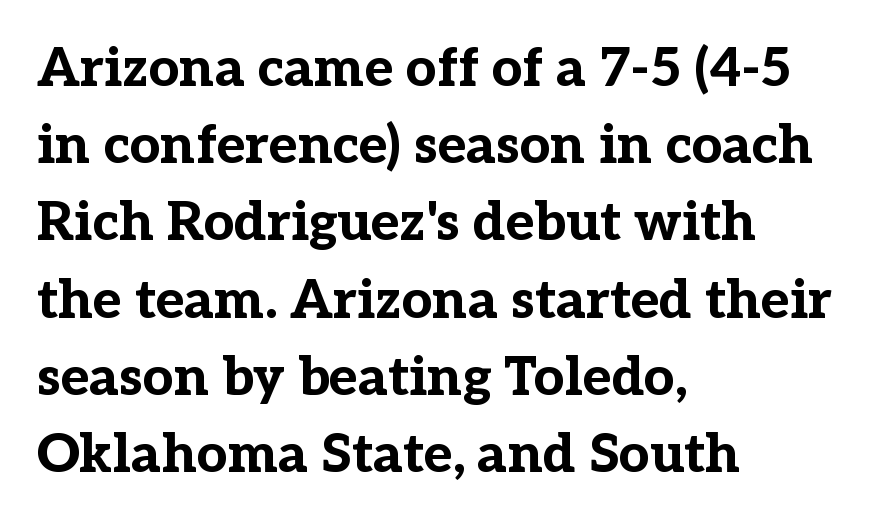
A roman cut, with each character standing at attention. Note the varied advance widths — an 'i' is clearly narrower than an 'm'. Notice how the passage keeps a crisp vertical edge on the left only. A dark, heavy texture on the line: the type is bold.
